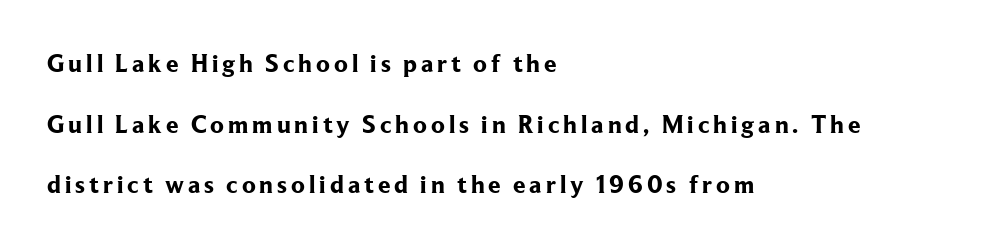
{"italic": "no", "bold": "yes", "underline": "no", "align": "left", "line_spacing": "loose", "line_spacing_ratio": 2.43, "glyph_px": 25}
